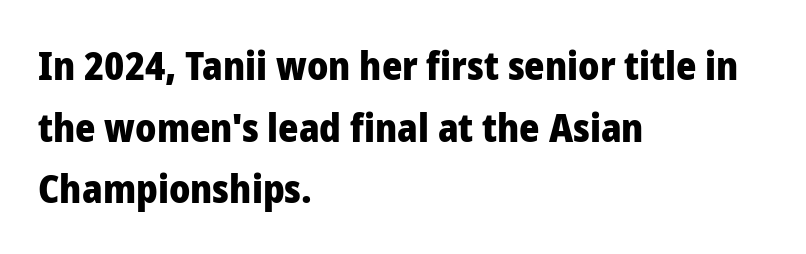
Q: Is the text bold? A: Yes.
Q: Is the text italic (slanted)? A: No, it is upright.
Q: Is the typeface a serif or a sans-serif typeface? A: Sans-serif.
Q: Is the text underlined? A: No.
Q: How is the paragraph aligned? A: Left-aligned.
Q: Is the spacing between letters normal or unusually wide? A: Normal.
Q: Is the spacing between lines tight, normal or loose? A: Normal.
Q: Width (condensed, normal, or wide)? A: Normal.
Q: Stroke contrast? A: Low.
Q: x-height? A: Medium.
Q: Monospaced? A: No.
